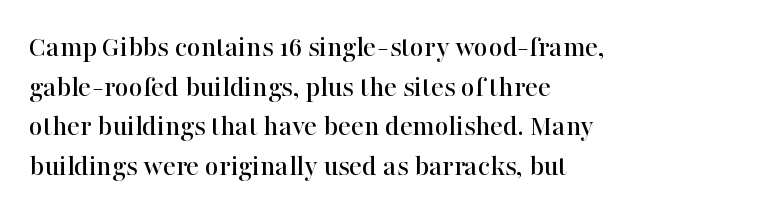
Q: Is the text italic (slanted)? A: No, it is upright.
Q: Is the typeface a serif or a sans-serif typeface? A: Serif.
Q: Is the text underlined? A: No.
Q: How is the paragraph aligned? A: Left-aligned.
Q: Is the spacing between letters normal or unusually wide? A: Normal.
Q: Is the spacing between lines tight, normal or loose? A: Normal.
Q: Width (condensed, normal, or wide)? A: Normal.
Q: Stroke contrast? A: High.
Q: x-height? A: Medium.
Q: Monospaced? A: No.
